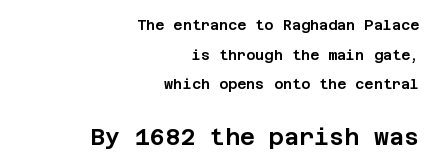
{"italic": "no", "underline": "no", "align": "right", "line_spacing": "loose", "line_spacing_ratio": 2.12, "letter_spacing": "normal", "letter_spacing_em": 0.0, "larger_block": "second", "size_ratio": 1.64, "glyph_px": 23}
